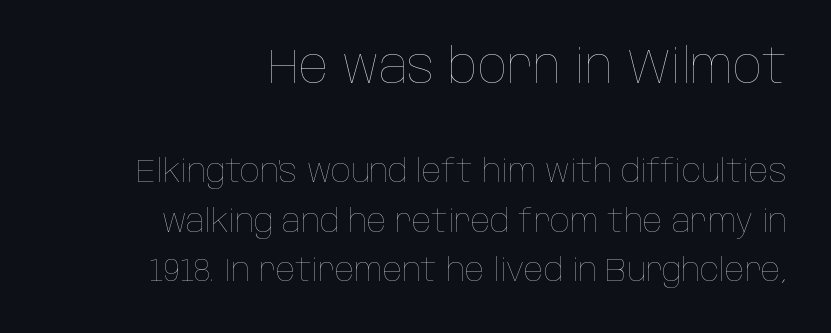
The image shows 48 px thin, condensed type, upright; set right-aligned, normal line spacing (1.54x), normal letter spacing, not underlined; the first (top) block is 1.5x larger; low stroke contrast and a large x-height.
